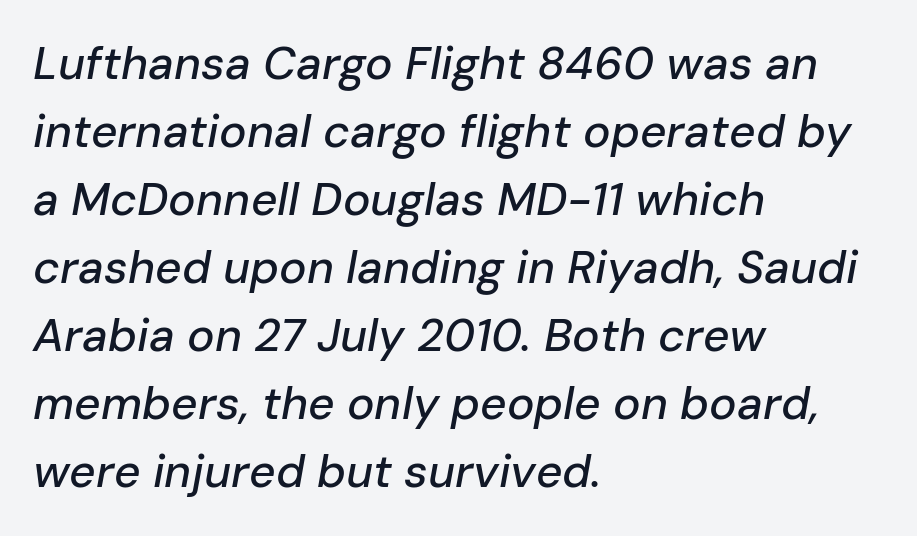
{"italic": "yes", "lean": "right", "slant_degrees": 10, "width": "normal", "stroke_contrast": "low", "x_height": "medium", "monospaced": "no", "underline": "no", "align": "left", "line_spacing": "normal", "line_spacing_ratio": 1.48, "letter_spacing": "normal", "letter_spacing_em": 0.0, "glyph_px": 46}
